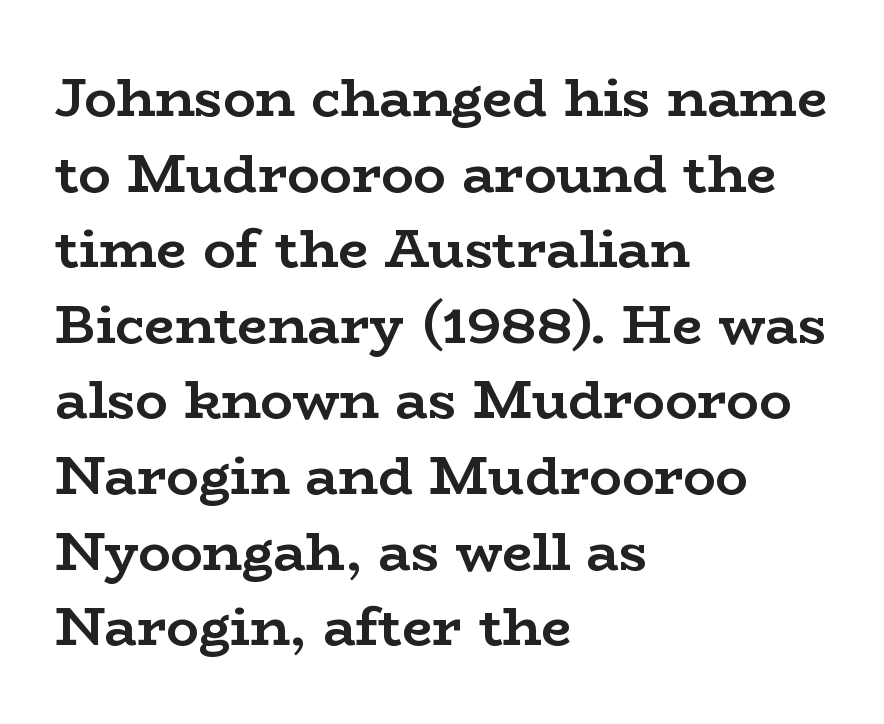
{"serif": "yes", "italic": "no", "bold": "yes", "weight": "semibold", "width": "wide", "stroke_contrast": "low", "x_height": "medium", "monospaced": "no", "underline": "no", "align": "left", "line_spacing": "normal", "line_spacing_ratio": 1.4, "letter_spacing": "normal", "letter_spacing_em": 0.0, "glyph_px": 54}
